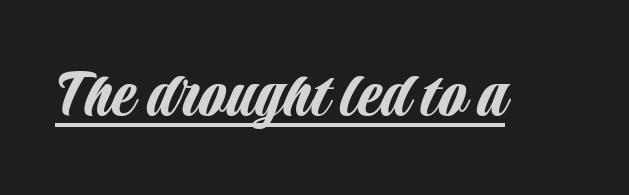
The image shows 70 px condensed sans-serif type; set normal letter spacing, underlined; low stroke contrast and a large x-height.
